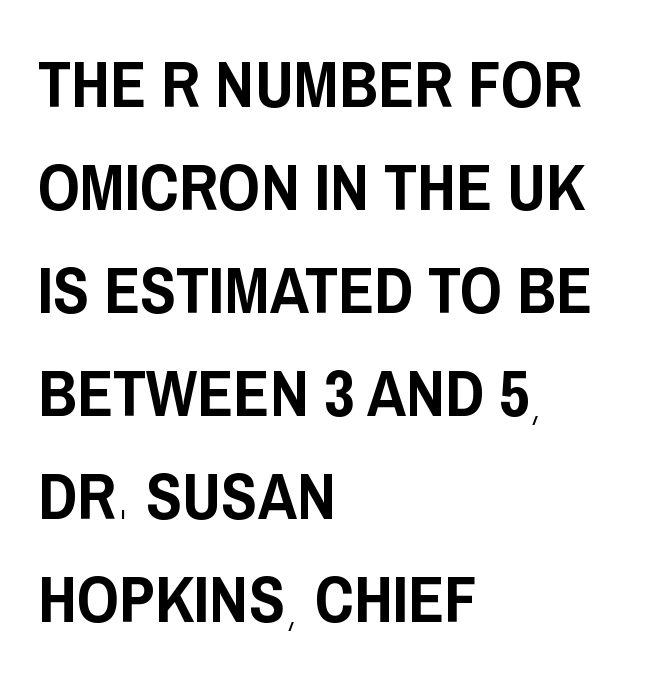
The image shows 66 px condensed sans-serif type, upright; set left-aligned, normal line spacing (1.56x), normal letter spacing, not underlined; low stroke contrast and a large x-height.
